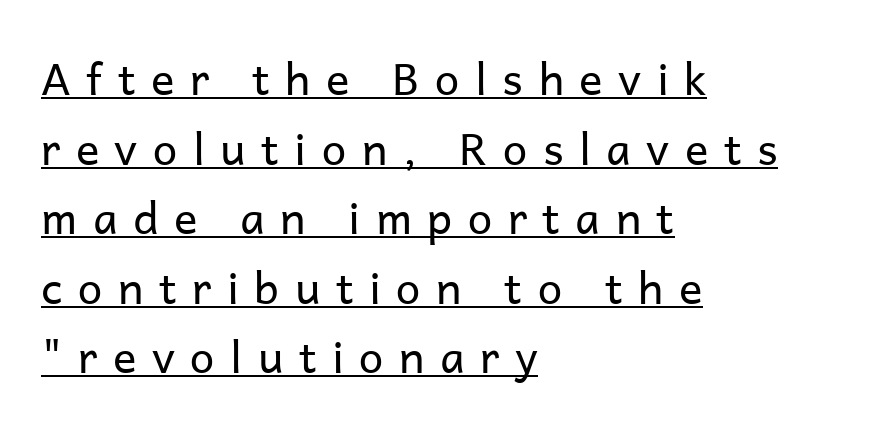
{"serif": "no", "italic": "no", "bold": "no", "weight": "regular", "width": "normal", "stroke_contrast": "low", "x_height": "medium", "monospaced": "no", "underline": "yes", "align": "left", "line_spacing": "normal", "line_spacing_ratio": 1.58, "letter_spacing": "wide", "letter_spacing_em": 0.35, "glyph_px": 44}
